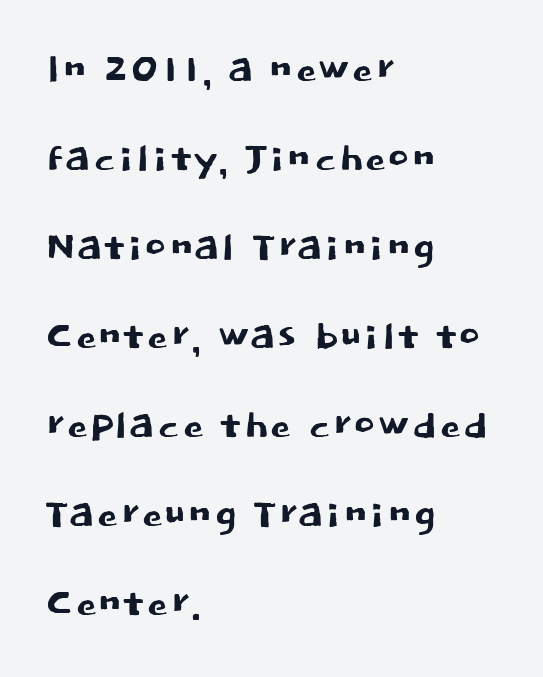
Q: Is the text italic (slanted)? A: No, it is upright.
Q: Is the typeface a serif or a sans-serif typeface? A: Sans-serif.
Q: Is the text underlined? A: No.
Q: How is the paragraph aligned? A: Left-aligned.
Q: Is the spacing between letters normal or unusually wide? A: Normal.
Q: Is the spacing between lines tight, normal or loose? A: Normal.
Q: Width (condensed, normal, or wide)? A: Normal.
Q: Stroke contrast? A: Low.
Q: x-height? A: Large.
Q: Monospaced? A: No.
